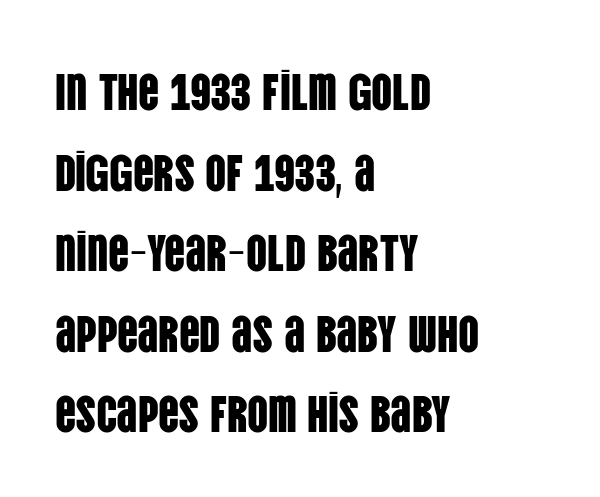
{"serif": "no", "italic": "no", "width": "condensed", "stroke_contrast": "low", "x_height": "large", "monospaced": "no", "underline": "no", "align": "left", "line_spacing": "normal", "line_spacing_ratio": 1.55, "letter_spacing": "normal", "letter_spacing_em": 0.0, "glyph_px": 52}
